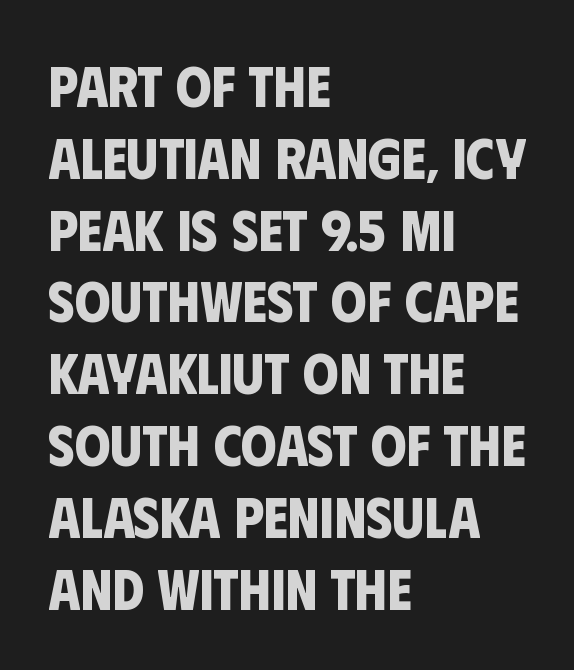
{"serif": "no", "bold": "yes", "weight": "bold", "width": "condensed", "stroke_contrast": "low", "x_height": "large", "monospaced": "no", "underline": "no", "align": "left", "line_spacing": "normal", "line_spacing_ratio": 1.26, "letter_spacing": "normal", "letter_spacing_em": 0.0, "glyph_px": 57}
